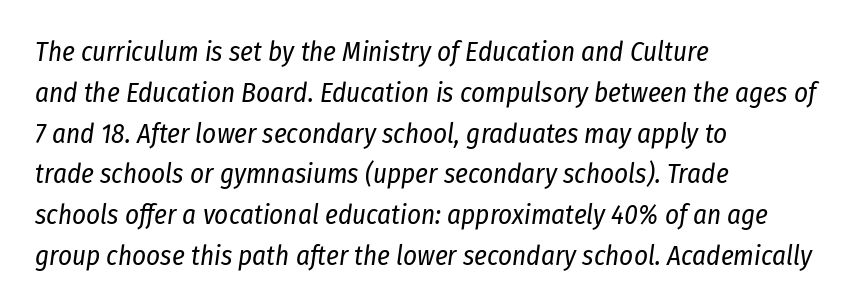
{"italic": "yes", "lean": "right", "slant_degrees": 8, "bold": "no", "underline": "no", "align": "left", "line_spacing": "normal", "line_spacing_ratio": 1.51, "letter_spacing": "normal", "letter_spacing_em": 0.0, "glyph_px": 27}
